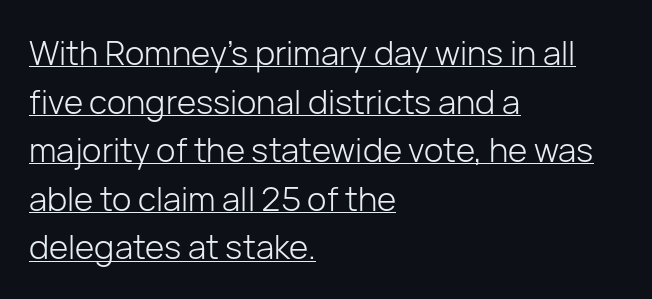
Observe the ordinary spacing: letters are neighbours, not strangers. Heft: none added — not bold. Honestly, the underline is the first thing you notice here. The text block is weighted toward the left margin, trailing off unevenly rightward. Think of a printed novel: that variable character pitch is what you see here. Font category for this specimen: sans-serif.
